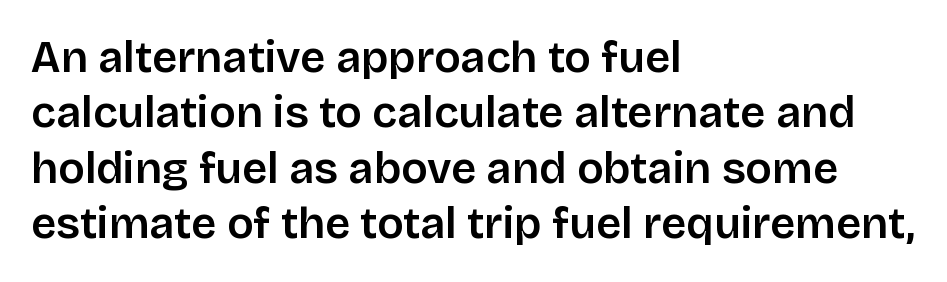
{"serif": "no", "italic": "no", "width": "normal", "stroke_contrast": "low", "x_height": "large", "monospaced": "no", "underline": "no", "align": "left", "line_spacing": "normal", "line_spacing_ratio": 1.26, "letter_spacing": "normal", "letter_spacing_em": 0.0, "glyph_px": 44}
